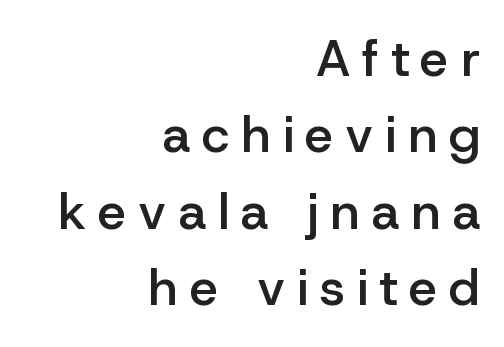
{"serif": "no", "italic": "no", "bold": "semi", "weight": "semibold", "width": "normal", "stroke_contrast": "low", "x_height": "medium", "monospaced": "no", "underline": "no", "align": "right", "line_spacing": "normal", "line_spacing_ratio": 1.5, "letter_spacing": "wide", "letter_spacing_em": 0.23, "glyph_px": 51}
